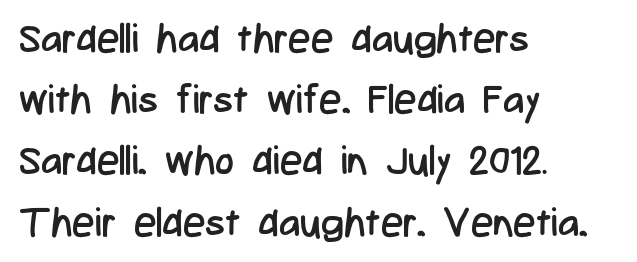
Q: Is the text bold? A: No.
Q: Is the text italic (slanted)? A: No, it is upright.
Q: Is the typeface a serif or a sans-serif typeface? A: Sans-serif.
Q: Is the text underlined? A: No.
Q: How is the paragraph aligned? A: Left-aligned.
Q: Is the spacing between letters normal or unusually wide? A: Normal.
Q: Is the spacing between lines tight, normal or loose? A: Normal.
Q: Width (condensed, normal, or wide)? A: Condensed.
Q: Stroke contrast? A: Low.
Q: x-height? A: Medium.
Q: Monospaced? A: No.
